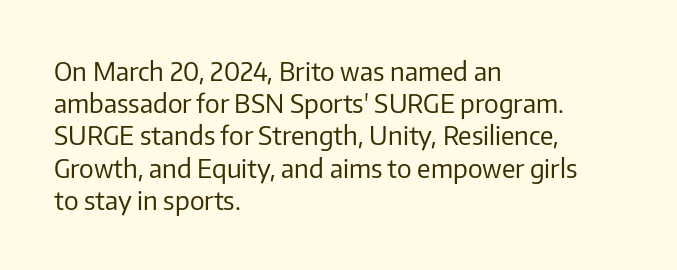
{"italic": "no", "bold": "no", "underline": "no", "align": "left", "line_spacing_ratio": 1.24, "letter_spacing": "normal", "letter_spacing_em": 0.0, "glyph_px": 26}
